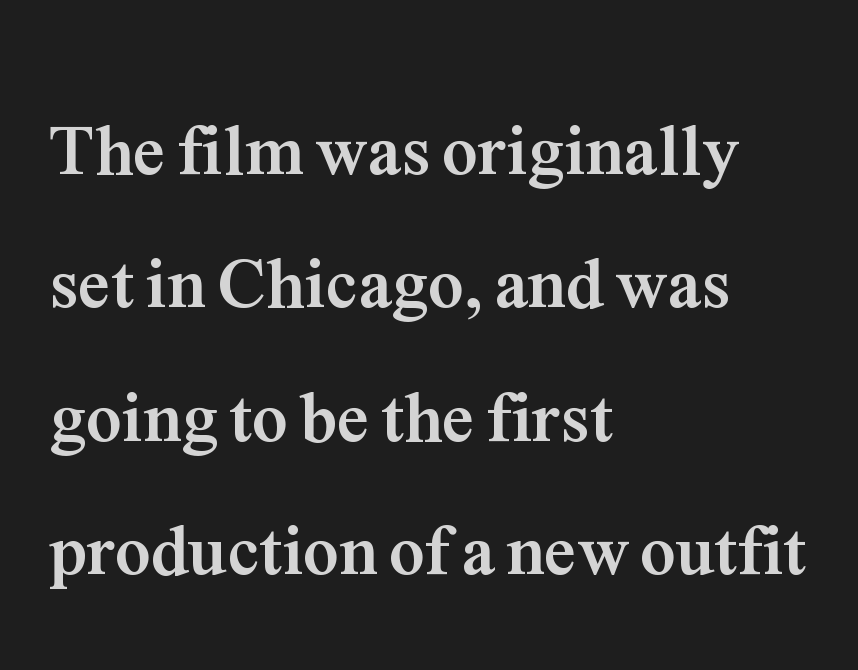
{"serif": "yes", "italic": "no", "bold": "yes", "weight": "semibold", "width": "normal", "stroke_contrast": "medium", "x_height": "medium", "monospaced": "no", "underline": "no", "align": "left", "line_spacing_ratio": 1.88, "letter_spacing": "normal", "letter_spacing_em": 0.0, "glyph_px": 71}
